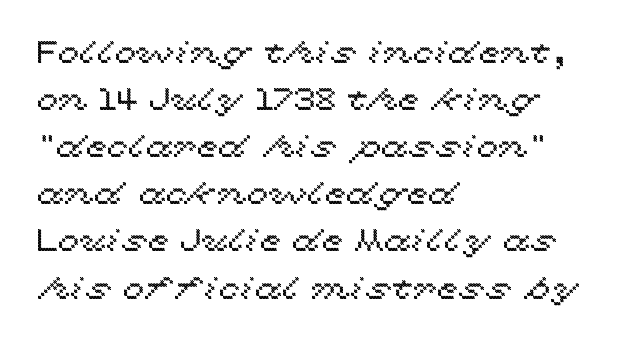
Q: Is the text italic (slanted)? A: Yes.
Q: Is the text underlined? A: No.
Q: How is the paragraph aligned? A: Left-aligned.
Q: Is the spacing between letters normal or unusually wide? A: Normal.
Q: Is the spacing between lines tight, normal or loose? A: Normal.
Q: Width (condensed, normal, or wide)? A: Wide.
Q: x-height? A: Medium.
Q: Monospaced? A: No.
